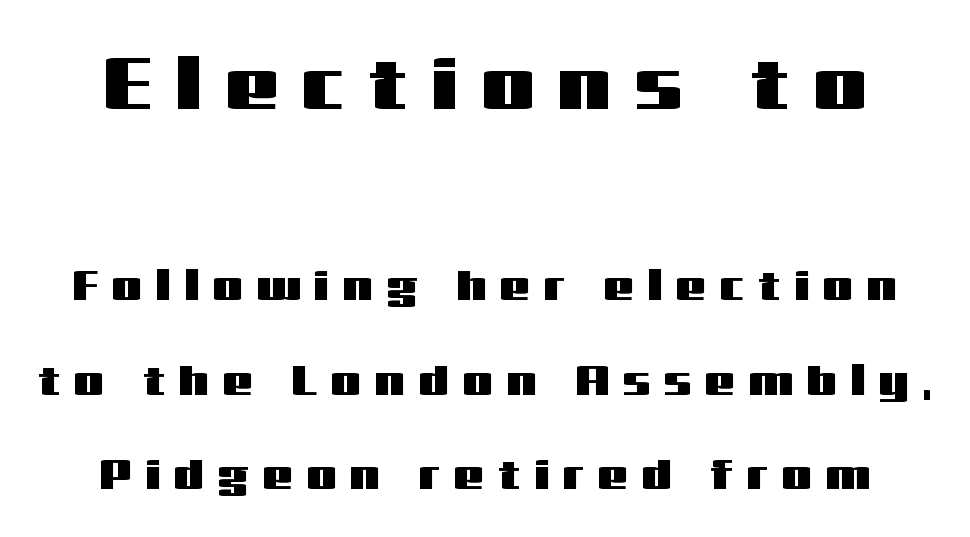
The image shows 75 px wide sans-serif type, upright; set centered, loose line spacing (2.2x), unusually wide letter spacing (+0.32 em), not underlined; the first (top) block is 1.74x larger; medium stroke contrast and a medium x-height.
